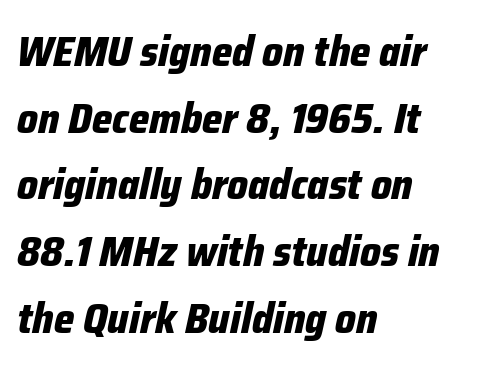
{"italic": "yes", "lean": "right", "slant_degrees": 12, "bold": "yes", "weight": "bold", "width": "condensed", "stroke_contrast": "low", "x_height": "medium", "monospaced": "no", "underline": "no", "align": "left", "line_spacing": "normal", "line_spacing_ratio": 1.55, "letter_spacing": "normal", "letter_spacing_em": 0.0, "glyph_px": 43}
